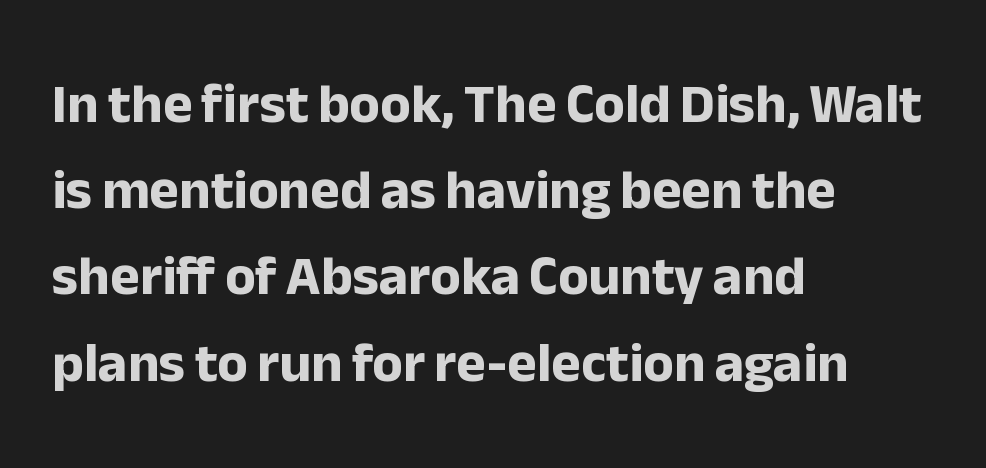
What's the leading like? Ordinary, nothing unusual. Check under the words: just untouched page. The rendering uses a bold face; every stroke is thick and dark. The glyphs in this specimen are sans serif.
